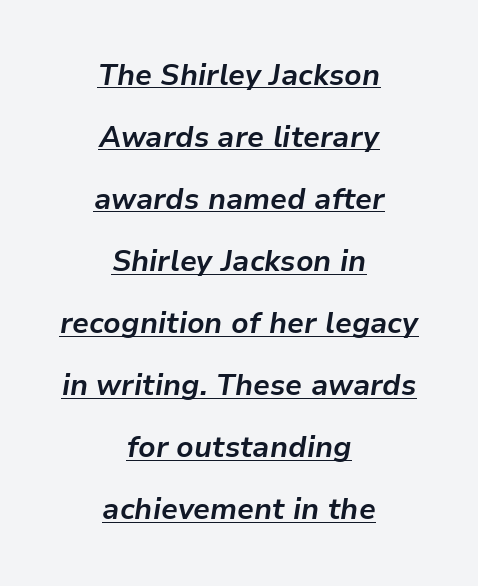
Each new line begins a long way beneath the previous one. Pretty heavy lettering here — definitely bold. The rendering keeps characters at their native spacing. Alignment: centered. In designer terms, the underline attribute is active on this setting. Is this a fixed-width face? No — the glyphs have proportional, varying widths.
